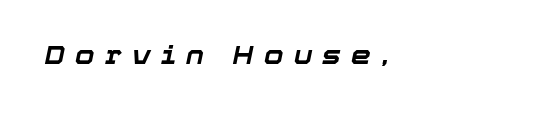
{"italic": "yes", "lean": "right", "slant_degrees": 12, "bold": "yes", "underline": "no", "letter_spacing": "wide", "letter_spacing_em": 0.41, "glyph_px": 25}
